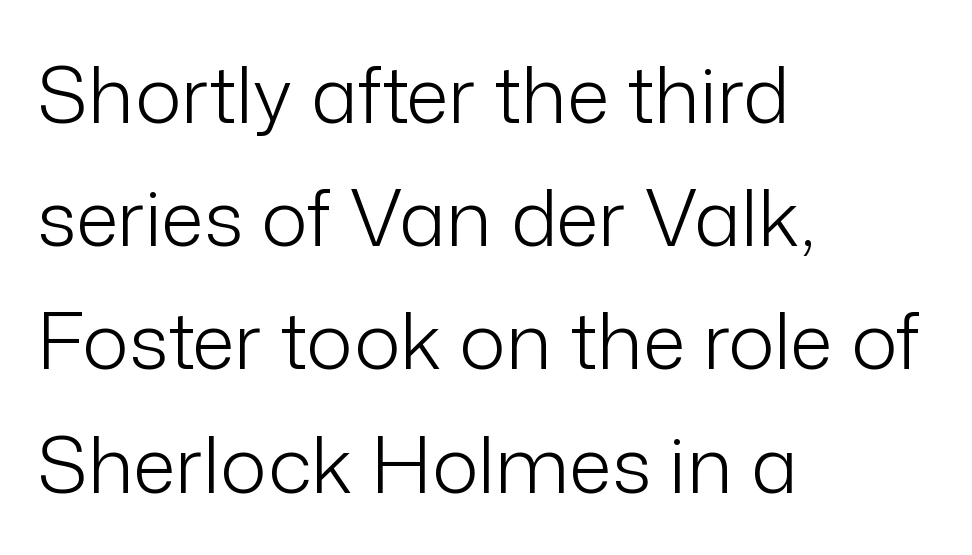
Q: Is the text bold? A: No.
Q: Is the text italic (slanted)? A: No, it is upright.
Q: Is the typeface a serif or a sans-serif typeface? A: Sans-serif.
Q: Is the text underlined? A: No.
Q: How is the paragraph aligned? A: Left-aligned.
Q: Is the spacing between letters normal or unusually wide? A: Normal.
Q: Is the spacing between lines tight, normal or loose? A: Normal.
Q: Width (condensed, normal, or wide)? A: Normal.
Q: Stroke contrast? A: Low.
Q: x-height? A: Medium.
Q: Monospaced? A: No.
